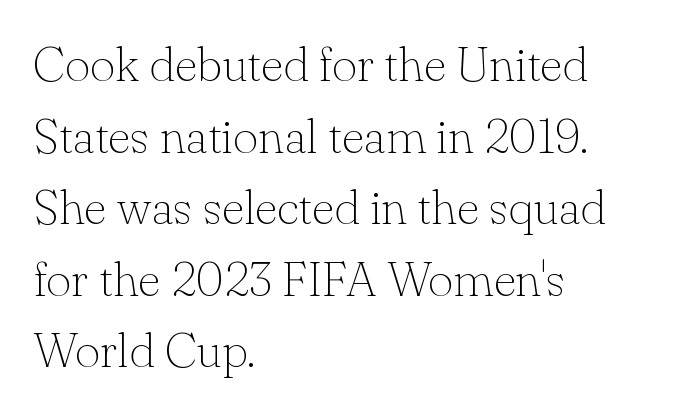
{"serif": "yes", "italic": "no", "bold": "no", "weight": "thin", "width": "normal", "stroke_contrast": "low", "x_height": "small", "monospaced": "no", "underline": "no", "align": "left", "line_spacing": "normal", "line_spacing_ratio": 1.46, "letter_spacing": "normal", "letter_spacing_em": 0.0, "glyph_px": 49}
